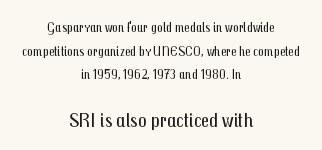
{"italic": "no", "bold": "no", "underline": "no", "align": "center", "line_spacing": "normal", "line_spacing_ratio": 1.69, "letter_spacing": "normal", "letter_spacing_em": 0.0, "larger_block": "second", "size_ratio": 1.5, "glyph_px": 21}
